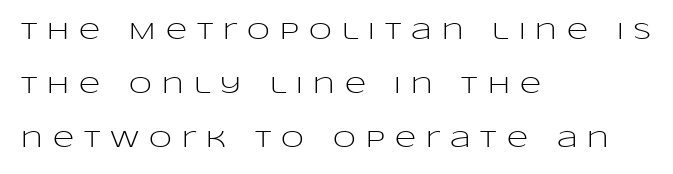
{"italic": "no", "bold": "no", "underline": "no", "align": "left", "line_spacing": "loose", "line_spacing_ratio": 2.35, "letter_spacing": "wide", "letter_spacing_em": 0.44, "glyph_px": 23}
